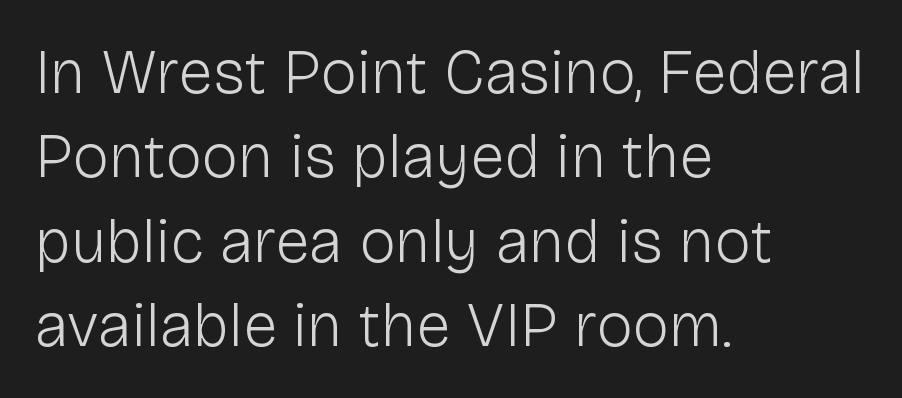
Q: Is the text bold? A: No.
Q: Is the text italic (slanted)? A: No, it is upright.
Q: Is the typeface a serif or a sans-serif typeface? A: Sans-serif.
Q: Is the text underlined? A: No.
Q: How is the paragraph aligned? A: Left-aligned.
Q: Is the spacing between letters normal or unusually wide? A: Normal.
Q: Is the spacing between lines tight, normal or loose? A: Normal.
Q: Width (condensed, normal, or wide)? A: Normal.
Q: Stroke contrast? A: Low.
Q: x-height? A: Medium.
Q: Monospaced? A: No.
